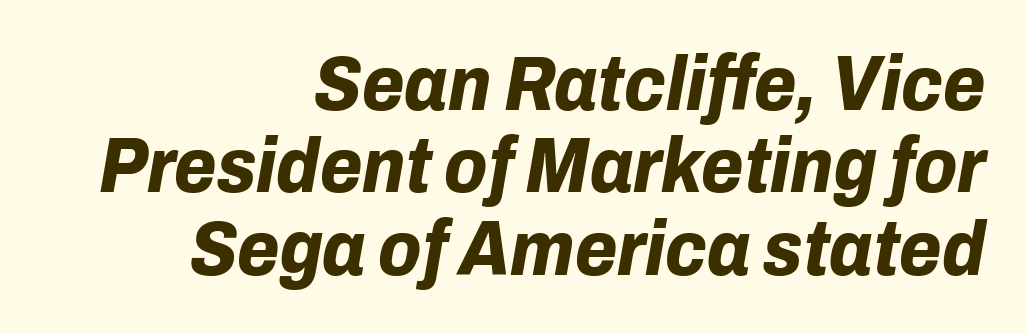
The rendering uses natural spacing where letterforms have individual widths. Vertically, the passage feels compressed, each row crowding the next. No word sits above an underline. You could call the tracking neutral — neither tight nor loose. The face used here has the dense, thick strokes of a bold. Is the block centered? No — it sits flush against the right margin.
